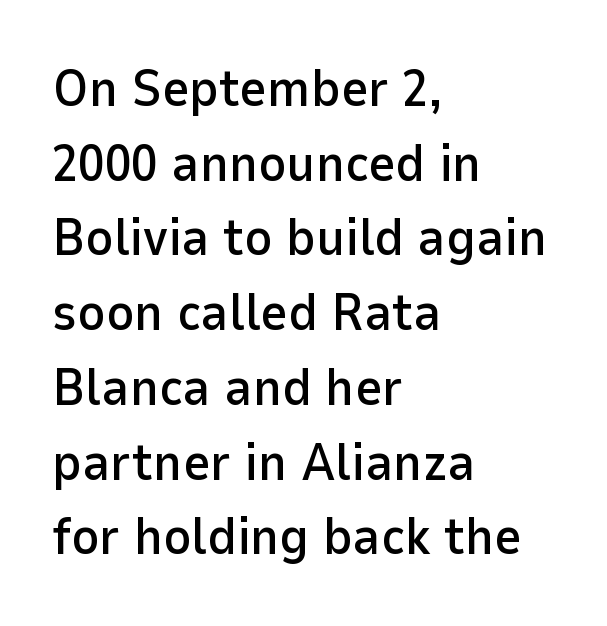
Q: Is the text italic (slanted)? A: No, it is upright.
Q: Is the typeface a serif or a sans-serif typeface? A: Sans-serif.
Q: Is the text underlined? A: No.
Q: How is the paragraph aligned? A: Left-aligned.
Q: Is the spacing between letters normal or unusually wide? A: Normal.
Q: Is the spacing between lines tight, normal or loose? A: Normal.
Q: Width (condensed, normal, or wide)? A: Normal.
Q: Stroke contrast? A: Low.
Q: x-height? A: Medium.
Q: Monospaced? A: No.
